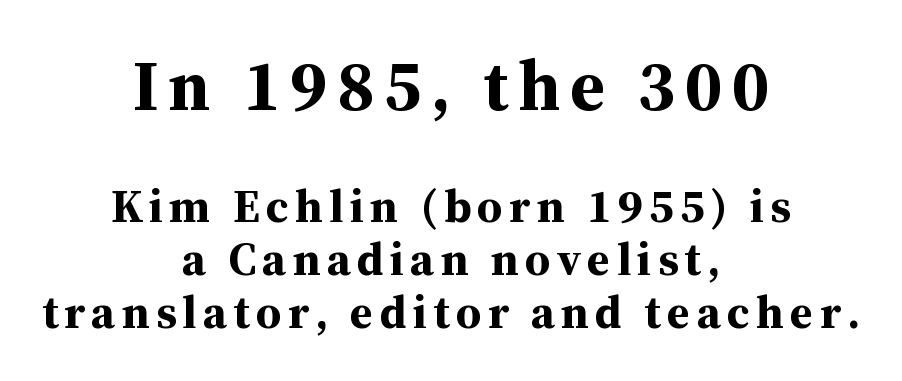
A full-strength bold gives these letters their thick strokes. The upper block of text is set noticeably larger than the block beneath it. Style check: upright. Any mark beneath the type? The region is blank. The letters advance in unequal steps, a hallmark of proportional type. Letterform terminals end in serifs throughout the passage.
